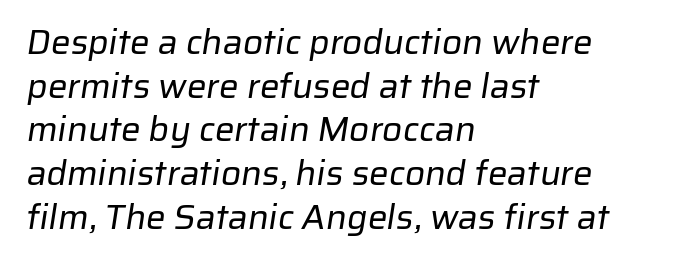
{"serif": "no", "bold": "no", "weight": "regular", "width": "normal", "stroke_contrast": "low", "x_height": "medium", "monospaced": "no", "underline": "no", "align": "left", "line_spacing": "normal", "line_spacing_ratio": 1.25, "letter_spacing": "normal", "letter_spacing_em": 0.0, "glyph_px": 35}
